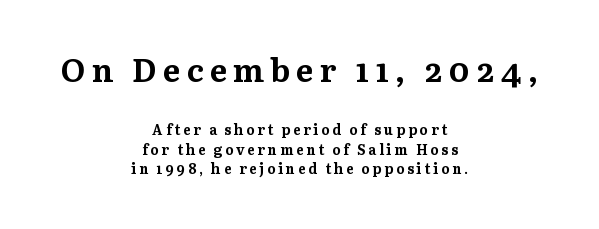
Weight: bold. Serif or sans? Serif — the stroke terminals have little feet. Casual observation: everything's sitting right in the middle. The earlier block is typeset at a bigger size than the later block. Rows of type keep a routine distance in the vertical direction.
